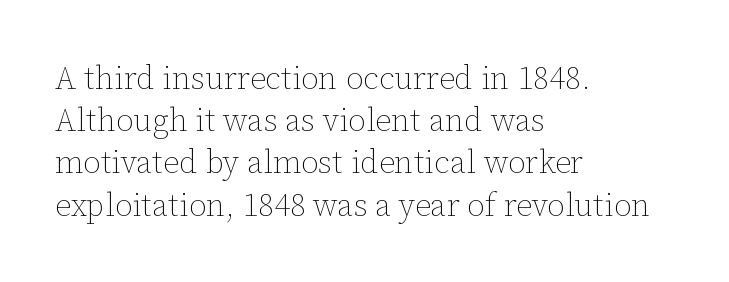
Each letter keeps its own natural width here, so spacing adapts to shape. A clean baseline with only descenders dipping below it. The text block is weighted toward the left margin, trailing off unevenly rightward. The lines sit at an ordinary, default distance from one another.
